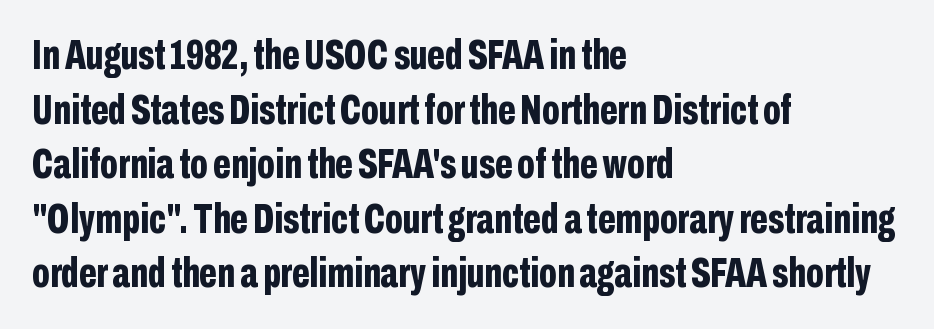
The axis of the letterforms is exactly vertical. Descender tails drop into unmarked territory. The characters display no serif detailing; their extremities are plain. One glance says typical: line gaps are just what's usual. The rendering anchors every line to the left-hand side.
